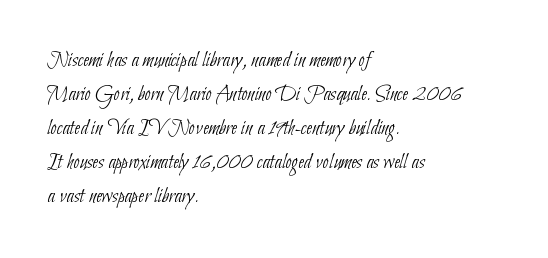
The image shows 22 px text type; set left-aligned, normal line spacing (1.54x), normal letter spacing, not underlined.
